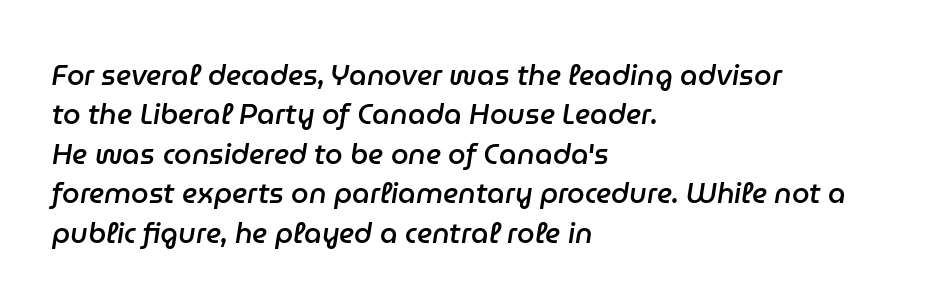
{"italic": "yes", "lean": "right", "slant_degrees": 9, "bold": "semi", "weight": "semibold", "width": "normal", "stroke_contrast": "low", "x_height": "medium", "monospaced": "no", "underline": "no", "align": "left", "line_spacing": "normal", "line_spacing_ratio": 1.41, "letter_spacing": "normal", "letter_spacing_em": 0.0, "glyph_px": 28}
